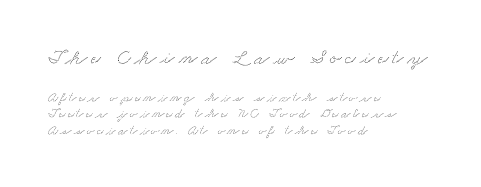
Q: Is the text underlined? A: No.
Q: How is the paragraph aligned? A: Left-aligned.
Q: Which block of text is set in a larger size, the first (top) or the second (bottom)? A: The first (top) one.
